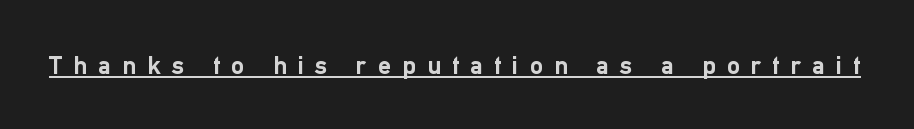
The image shows 26 px bold type, upright; set unusually wide letter spacing (+0.43 em), underlined.
